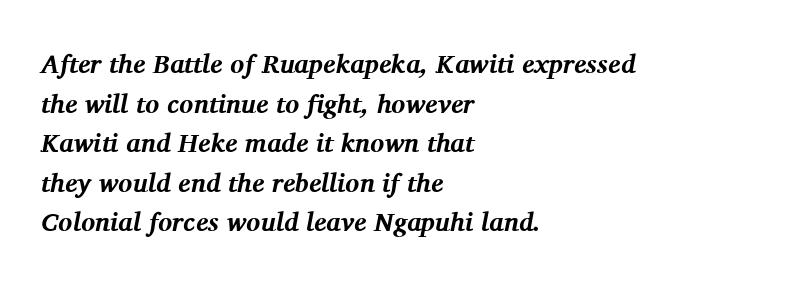
Does extra space separate the letters? No, they use regular spacing. Baseline-to-baseline distance is the conventional proportion of letter height. An italicized treatment has been applied to the whole sample. Nobody drew a line under any word here.
